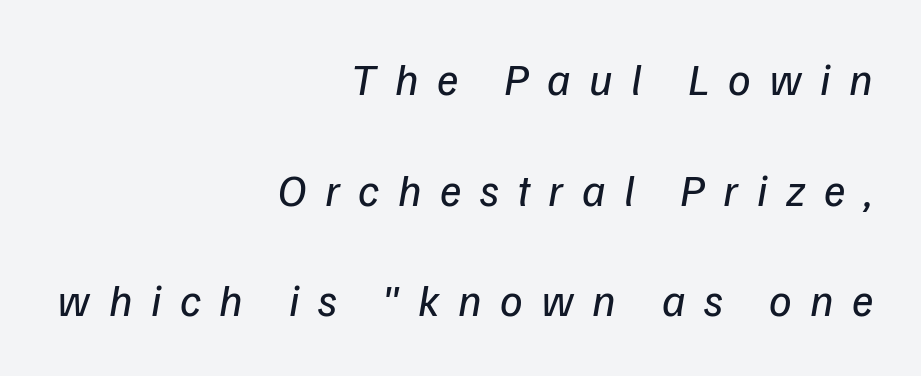
{"italic": "yes", "lean": "right", "slant_degrees": 9, "bold": "no", "weight": "regular", "width": "normal", "stroke_contrast": "low", "x_height": "medium", "monospaced": "no", "underline": "no", "align": "right", "line_spacing": "loose", "line_spacing_ratio": 2.46, "letter_spacing": "wide", "letter_spacing_em": 0.41, "glyph_px": 45}
